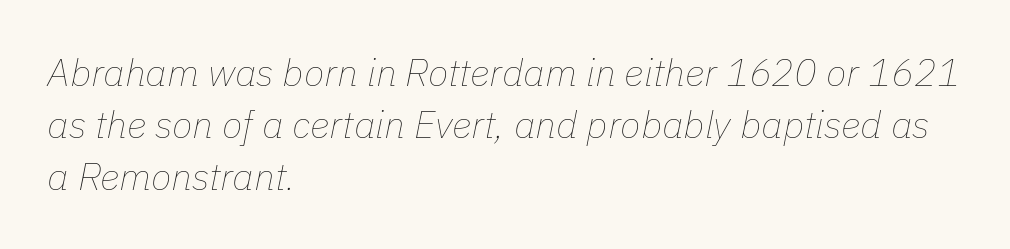
The image shows 38 px thin type, italic (leaning right); set left-aligned, normal line spacing (1.37x), normal letter spacing, not underlined; low stroke contrast and a medium x-height.
